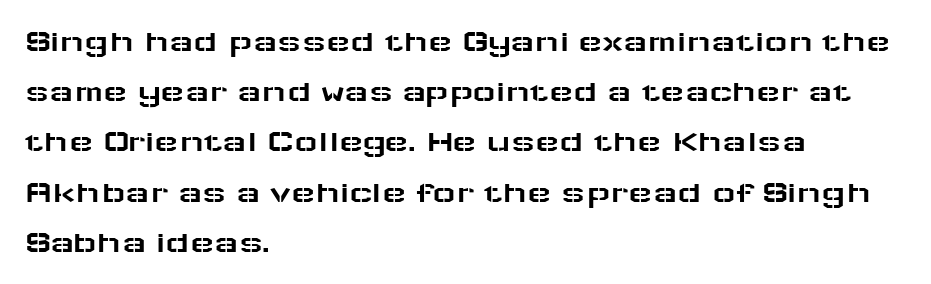
The image shows 32 px wide sans-serif type, upright; set left-aligned, normal line spacing (1.57x), normal letter spacing, not underlined; low stroke contrast and a medium x-height.
